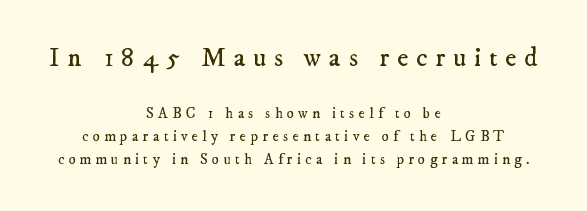
The image shows 27 px text type; set centered, normal line spacing (1.53x), unusually wide letter spacing (+0.29 em), not underlined; the first (top) block is 1.8x larger.
